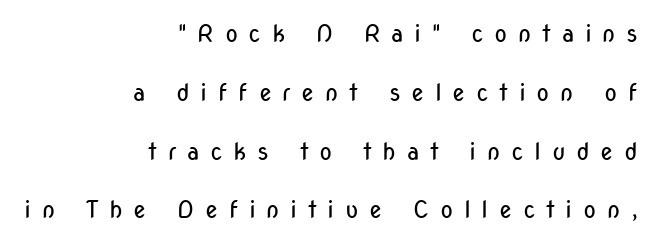
The image shows 24 px text type, upright; set right-aligned, loose line spacing (2.45x), unusually wide letter spacing (+0.44 em), not underlined.
